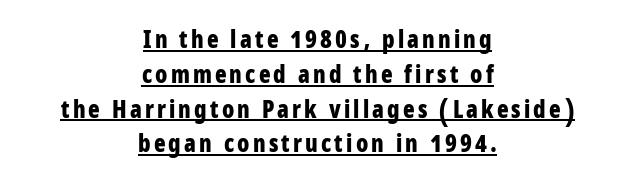
Heft: maximum for text — a bold. If you drew a line through each stem, it would be perfectly vertical. Vertically, the passage feels balanced, rows spaced as you'd expect. This rendering uses center alignment, leaving both contours irregular but symmetric.
